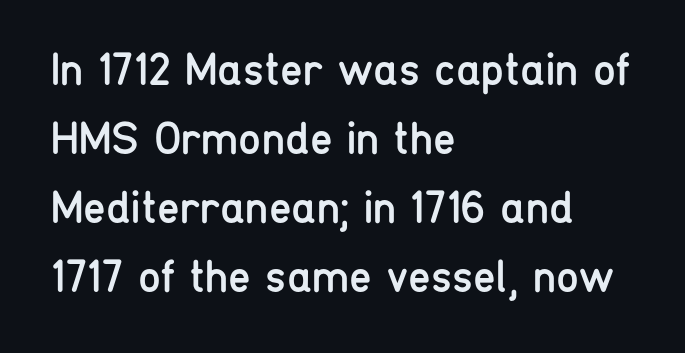
The image shows 46 px regular-weight, condensed sans-serif type, upright; set left-aligned, normal line spacing (1.5x), normal letter spacing, not underlined; low stroke contrast and a medium x-height.
